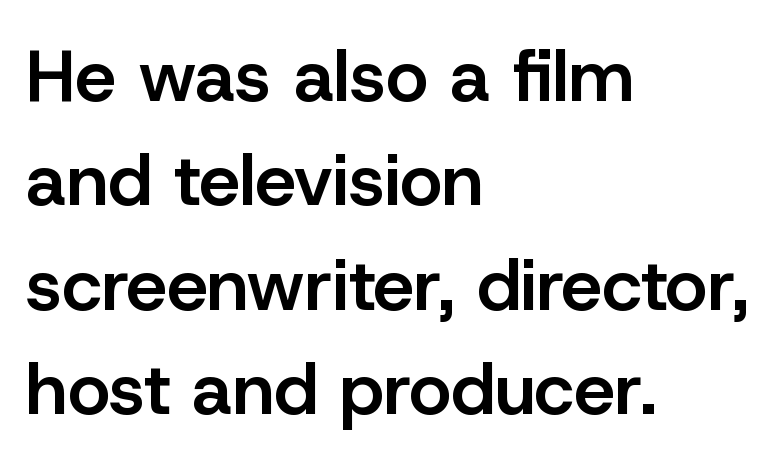
The image shows 73 px semibold sans-serif type, upright; set left-aligned, normal line spacing (1.43x), normal letter spacing, not underlined; low stroke contrast and a medium x-height.
